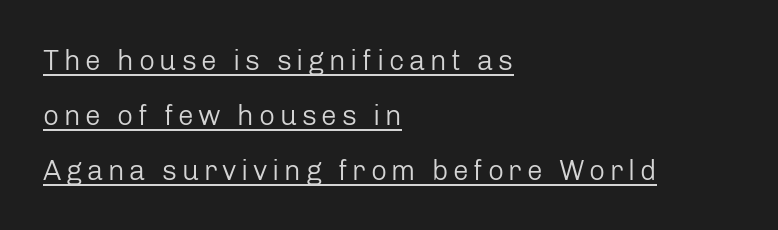
Looks like someone drew a line under every word here. The characters are drawn with everyday or finer stroke widths. When letters stand straight like this, we call the style roman or upright. Notice the wide empty band between every row — that's loose leading. Typeset ragged right — the left edge is the straight one. Check where the strokes stop: nothing finishes them off — pure sans.
